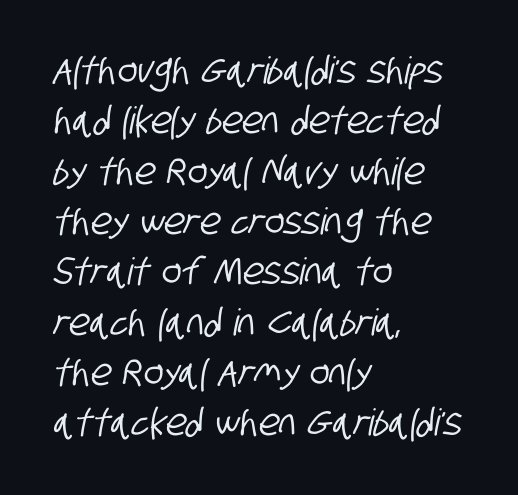
{"serif": "no", "width": "condensed", "stroke_contrast": "low", "x_height": "large", "monospaced": "no", "underline": "no", "align": "left", "line_spacing": "normal", "line_spacing_ratio": 1.36, "letter_spacing": "normal", "letter_spacing_em": 0.0, "glyph_px": 37}
